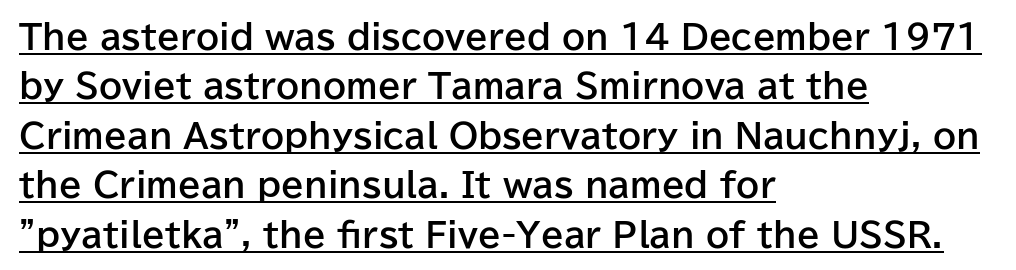
Classification — sans serif. The vertical gap from one line to the next is medium. Caption: multi-line text, flush left, ragged right. This is heavy type, rendered in bold. Posture: straight, roman, zero tilt.
